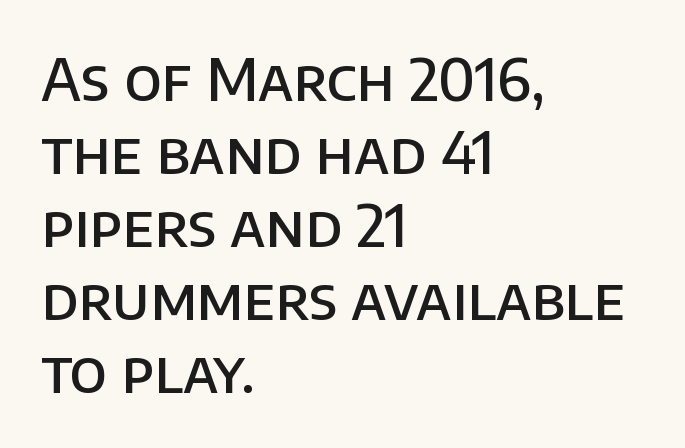
Q: Is the text bold? A: Semi-bold.
Q: Is the text italic (slanted)? A: No, it is upright.
Q: Is the typeface a serif or a sans-serif typeface? A: Sans-serif.
Q: Is the text underlined? A: No.
Q: How is the paragraph aligned? A: Left-aligned.
Q: Is the spacing between letters normal or unusually wide? A: Normal.
Q: Is the spacing between lines tight, normal or loose? A: Normal.
Q: Width (condensed, normal, or wide)? A: Normal.
Q: Stroke contrast? A: Low.
Q: x-height? A: Large.
Q: Monospaced? A: No.
